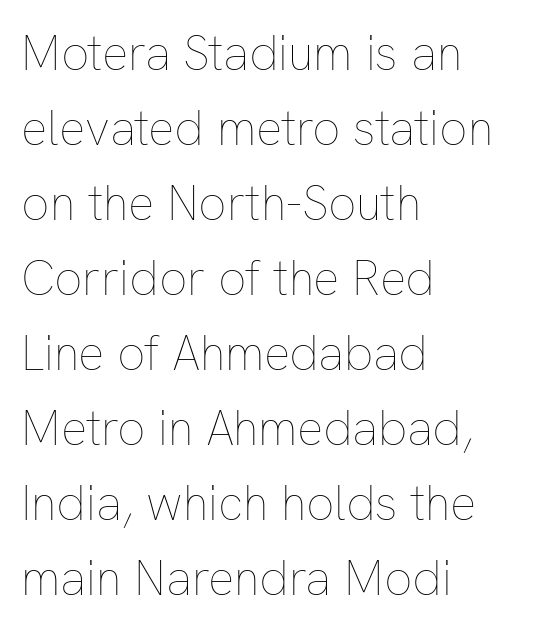
{"italic": "no", "bold": "no", "weight": "thin", "width": "normal", "stroke_contrast": "low", "x_height": "medium", "monospaced": "no", "underline": "no", "align": "left", "line_spacing": "normal", "line_spacing_ratio": 1.53, "letter_spacing": "normal", "letter_spacing_em": 0.0, "glyph_px": 49}
